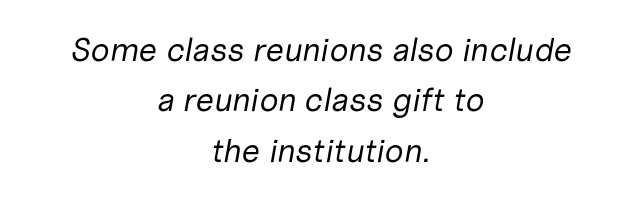
The image shows 33 px regular-weight type, italic (leaning right); set centered, normal line spacing (1.53x), normal letter spacing, not underlined; low stroke contrast and a medium x-height.
